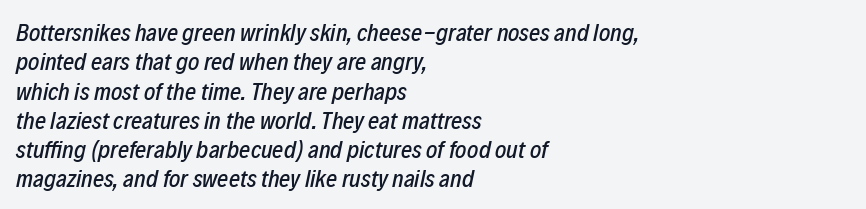
Casual observation: everything's shoved over to the left. Tracking here is standard; glyphs follow each other at the usual distance. The axis of the letterforms is tilted away from vertical. Check the space under the baseline: it is left empty.
